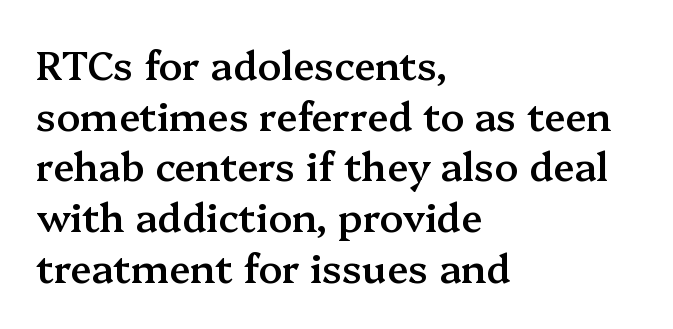
The image shows 39 px semibold serif type, upright; set left-aligned, normal line spacing (1.3x), normal letter spacing, not underlined; medium stroke contrast and a medium x-height.
